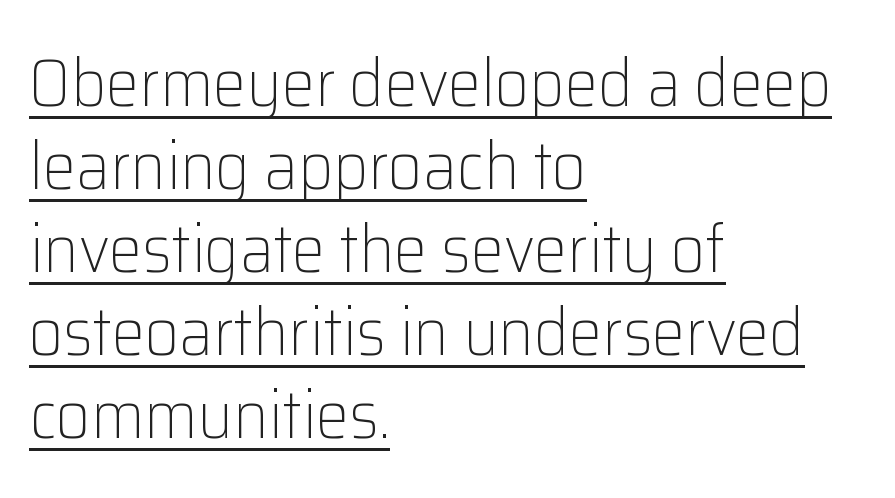
The image shows 67 px light sans-serif type, upright; set left-aligned, line spacing 1.24x, normal letter spacing, underlined; low stroke contrast and a medium x-height.
